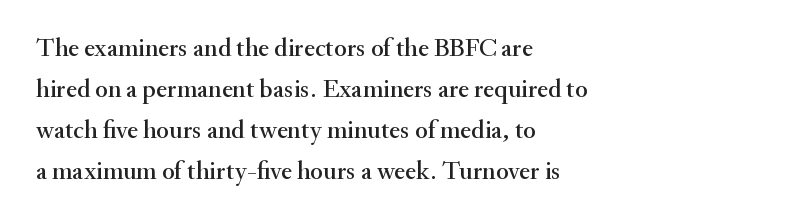
Descenders hang freely into open space. The font's upright variant was chosen for this text. Alignment: flush left. Leading: standard. The letterforms sit shoulder to shoulder at normal distance.
